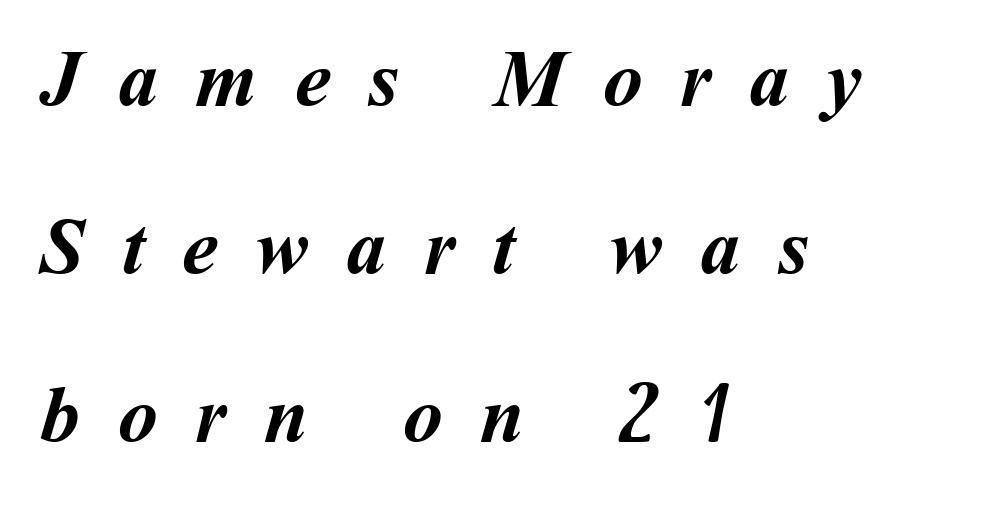
The image shows 80 px semibold type; set left-aligned, loose line spacing (2.1x), unusually wide letter spacing (+0.47 em), not underlined; medium stroke contrast and a medium x-height.
